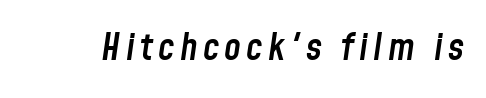
Q: Is the text bold? A: Semi-bold.
Q: Is the text italic (slanted)? A: Yes, it leans right by about 8 degrees.
Q: Is the text underlined? A: No.
Q: Width (condensed, normal, or wide)? A: Condensed.
Q: Stroke contrast? A: Low.
Q: x-height? A: Medium.
Q: Monospaced? A: No.
